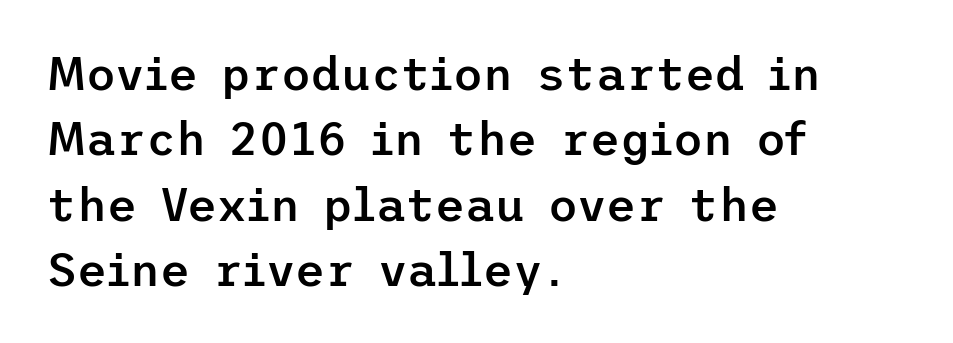
The image shows 46 px semibold sans-serif type, upright; set left-aligned, normal line spacing (1.42x), normal letter spacing, not underlined; low stroke contrast and a medium x-height.
